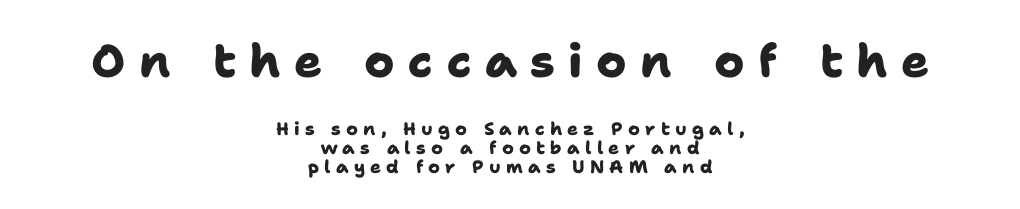
Q: Is the text bold? A: Yes.
Q: Is the typeface a serif or a sans-serif typeface? A: Sans-serif.
Q: Is the text underlined? A: No.
Q: How is the paragraph aligned? A: Centered.
Q: Is the spacing between letters normal or unusually wide? A: Unusually wide.
Q: Is the spacing between lines tight, normal or loose? A: Tight.
Q: Which block of text is set in a larger size, the first (top) or the second (bottom)? A: The first (top) one.
Q: Width (condensed, normal, or wide)? A: Normal.
Q: Stroke contrast? A: Low.
Q: x-height? A: Medium.
Q: Monospaced? A: No.
